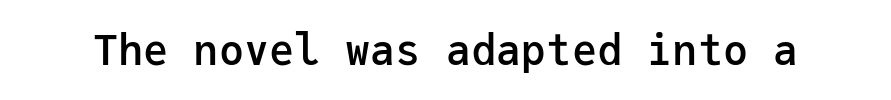
The image shows 42 px semibold sans-serif type, upright, monospaced; set normal letter spacing, not underlined; low stroke contrast and a medium x-height.
